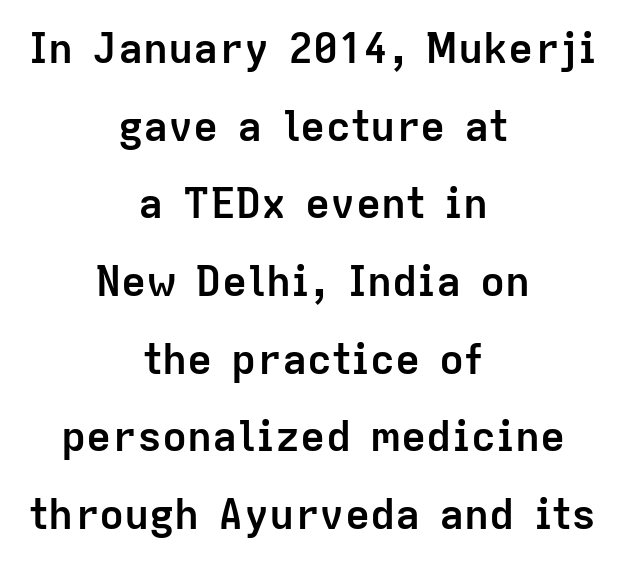
The image shows 42 px semibold sans-serif type, upright; set centered, line spacing 1.85x, normal letter spacing, not underlined; low stroke contrast and a medium x-height.
